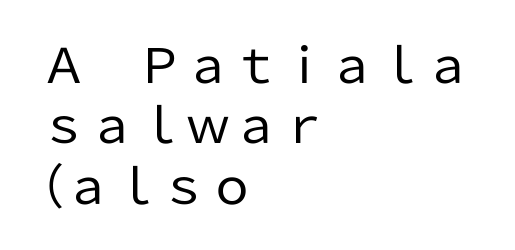
The image shows 48 px regular-weight sans-serif type, upright; set left-aligned, normal line spacing (1.26x), normal letter spacing, not underlined; low stroke contrast and a medium x-height.
